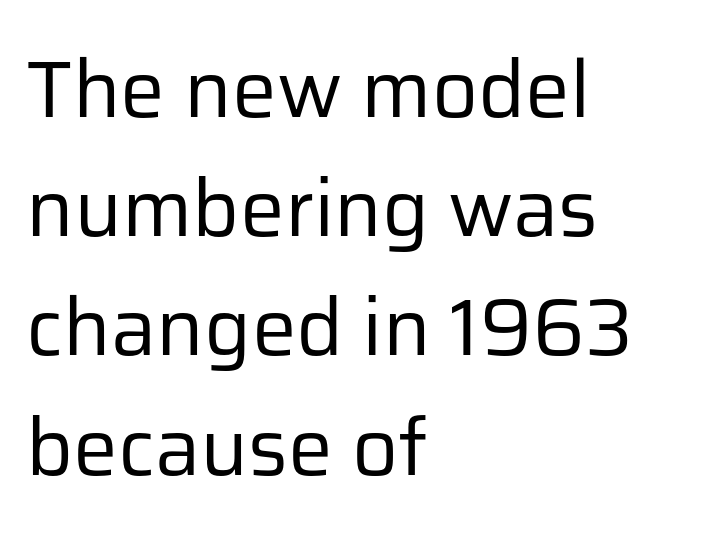
The image shows 80 px regular-weight sans-serif type, upright; set left-aligned, normal line spacing (1.49x), normal letter spacing, not underlined; low stroke contrast and a medium x-height.
